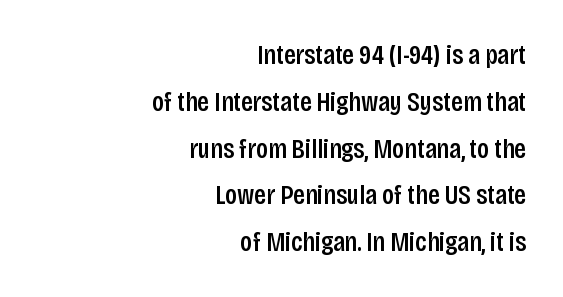
{"serif": "no", "italic": "no", "width": "condensed", "stroke_contrast": "low", "x_height": "large", "monospaced": "no", "underline": "no", "align": "right", "line_spacing": "normal", "line_spacing_ratio": 1.67, "letter_spacing": "normal", "letter_spacing_em": 0.0, "glyph_px": 28}
